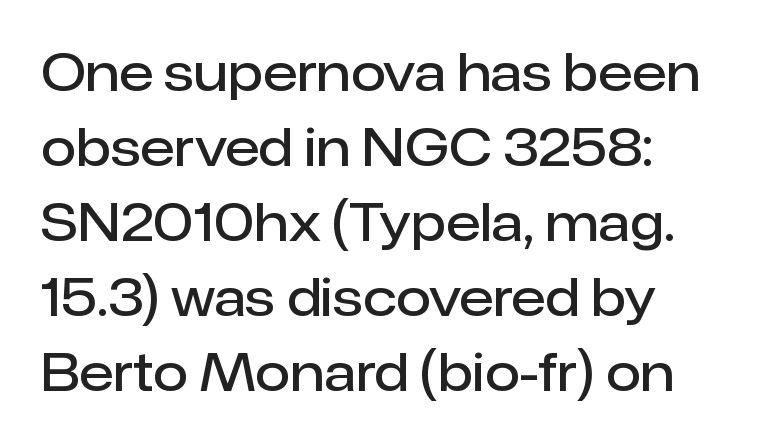
The image shows 51 px semibold sans-serif type, upright; set normal line spacing (1.47x), normal letter spacing, not underlined; low stroke contrast and a medium x-height.
